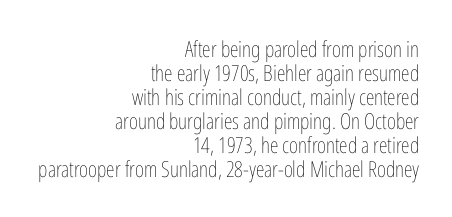
This sample is right-justified, so line beginnings fall wherever the words allow. The rendering uses a small line-height, squeezing the rows. The font's upright variant was chosen for this text. No heavy texture on the line: the type isn't bold. The string is rendered with underlining switched off. Observe the ordinary spacing: letters are neighbours, not strangers.
